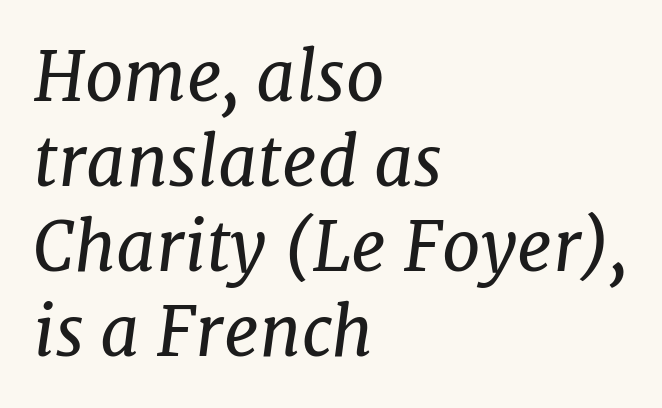
The image shows 69 px regular-weight serif type, italic (leaning right); set left-aligned, line spacing 1.23x, normal letter spacing, not underlined; low stroke contrast and a medium x-height.
